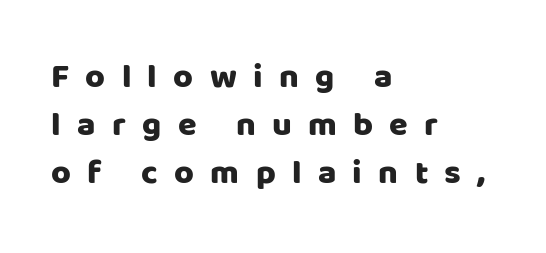
The image shows 34 px sans-serif type, upright; set left-aligned, normal line spacing (1.41x), unusually wide letter spacing (+0.48 em), not underlined; low stroke contrast and a large x-height.
